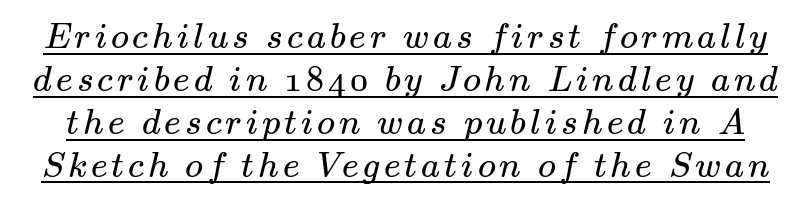
{"serif": "yes", "bold": "no", "weight": "regular", "width": "wide", "stroke_contrast": "medium", "x_height": "small", "monospaced": "no", "underline": "yes", "line_spacing_ratio": 1.19, "glyph_px": 36}
